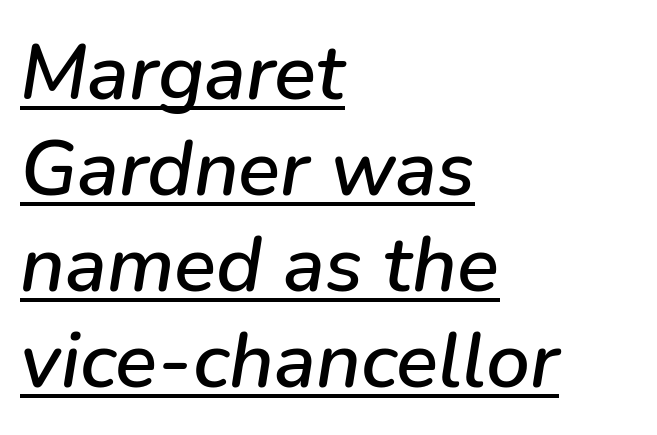
Looks like regular typesetting: each glyph gets only the width it needs. The letters sit at their default tracking, neither squeezed nor spread. This sample is left-justified, so line endings fall wherever the words run out. The face used here appears with an underline applied.
